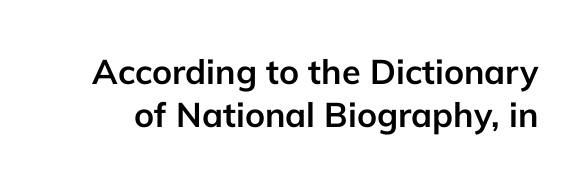
Q: Is the text bold? A: Yes.
Q: Is the text italic (slanted)? A: No, it is upright.
Q: Is the typeface a serif or a sans-serif typeface? A: Sans-serif.
Q: Is the text underlined? A: No.
Q: Is the spacing between letters normal or unusually wide? A: Normal.
Q: Is the spacing between lines tight, normal or loose? A: Normal.
Q: Width (condensed, normal, or wide)? A: Normal.
Q: Stroke contrast? A: Low.
Q: x-height? A: Medium.
Q: Monospaced? A: No.
